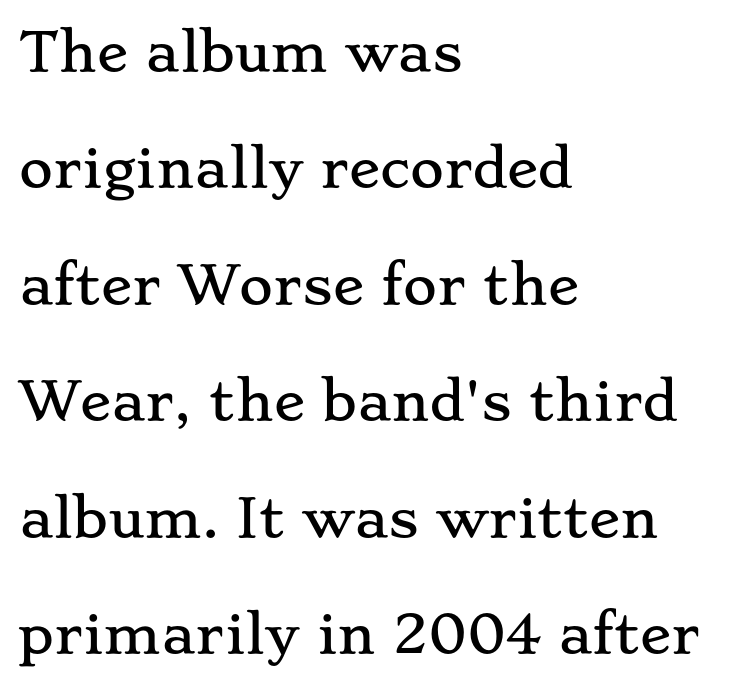
{"serif": "yes", "italic": "no", "width": "wide", "stroke_contrast": "low", "x_height": "small", "monospaced": "no", "underline": "no", "align": "left", "line_spacing": "loose", "line_spacing_ratio": 2.24, "letter_spacing": "normal", "letter_spacing_em": 0.0, "glyph_px": 52}
